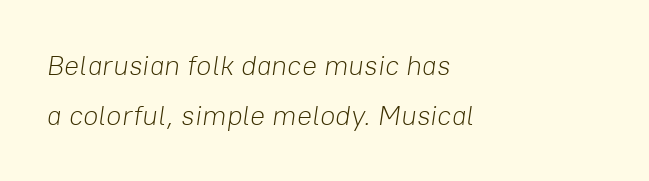
Nothing unusual about the tracking: characters are spaced as the font intends. The whole block is typeset with a tilt. Stems and bowls with no extra thickness — not bold. The rendering uses natural spacing where letterforms have individual widths. The rendering anchors every line to the left-hand side. Any mark beneath the type? The region is blank.
